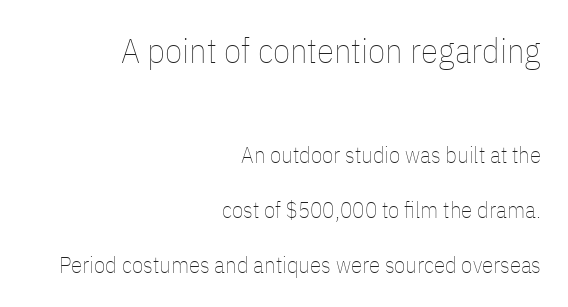
{"italic": "no", "bold": "no", "weight": "thin", "width": "condensed", "stroke_contrast": "low", "x_height": "medium", "monospaced": "no", "underline": "no", "align": "right", "line_spacing": "loose", "line_spacing_ratio": 2.39, "letter_spacing": "normal", "letter_spacing_em": 0.0, "larger_block": "first", "size_ratio": 1.52, "glyph_px": 35}
